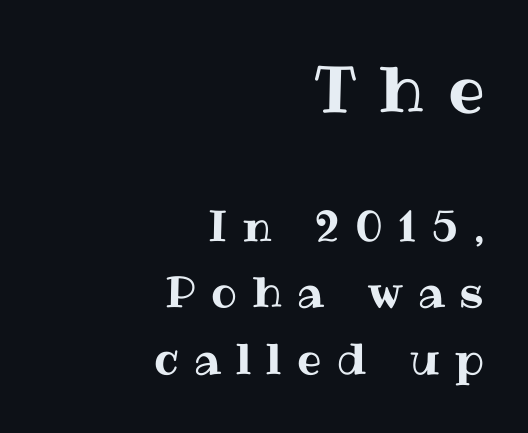
Q: Is the text italic (slanted)? A: No, it is upright.
Q: Is the text underlined? A: No.
Q: How is the paragraph aligned? A: Right-aligned.
Q: Is the spacing between letters normal or unusually wide? A: Unusually wide.
Q: Is the spacing between lines tight, normal or loose? A: Normal.
Q: Which block of text is set in a larger size, the first (top) or the second (bottom)? A: The first (top) one.
Q: Width (condensed, normal, or wide)? A: Normal.
Q: Stroke contrast? A: Medium.
Q: x-height? A: Medium.
Q: Monospaced? A: No.
